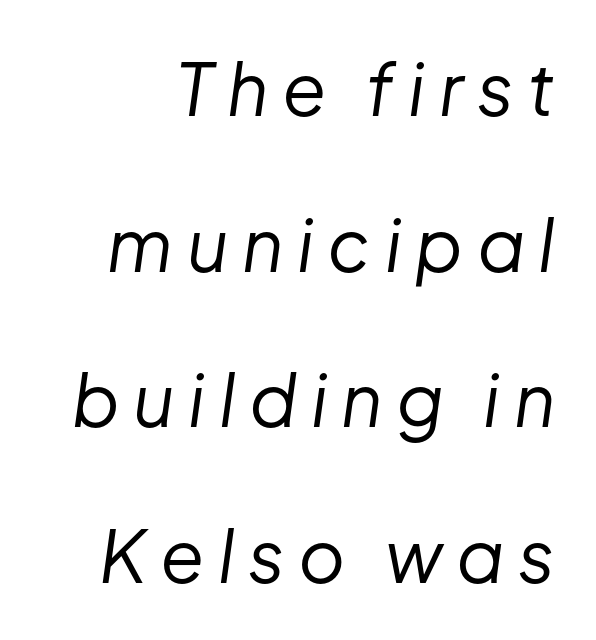
Leading: increased. Think of a printed novel: that variable character pitch is what you see here. The passage shown is not bold in any degree. Style check: oblique. Words float on clear page, feet unadorned.
